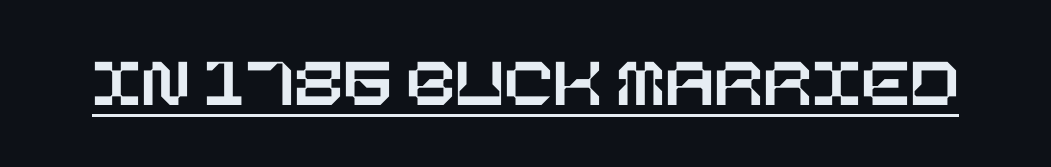
Q: Is the text italic (slanted)? A: No, it is upright.
Q: Is the text underlined? A: Yes.
Q: Is the spacing between letters normal or unusually wide? A: Normal.
Q: Width (condensed, normal, or wide)? A: Normal.
Q: Stroke contrast? A: Low.
Q: x-height? A: Large.
